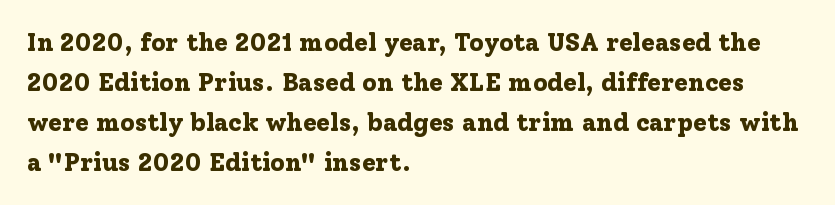
Tracking value appears to be zero — textbook default spacing. The text block is weighted toward the left margin, trailing off unevenly rightward. Posture: straight, roman, zero tilt. Regarding leading, the lines here are spaced in the standard way. Honestly, there is no underline to notice here at all. Thick stems and heavy bowls — unmistakably bold.
